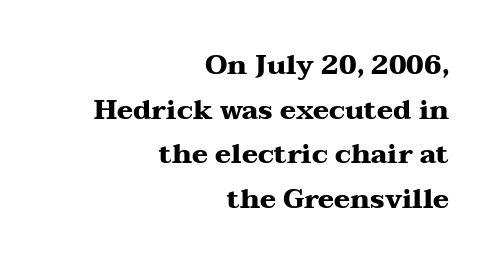
The rag falls on the left side of this text block. Is there much room between lines? A standard amount, neither cramped nor airy. The gap between lines stays unmarked. Every character sits straight up, as roman type does. The letterforms sit shoulder to shoulder at normal distance. Caption: bold face, heavy strokes.
